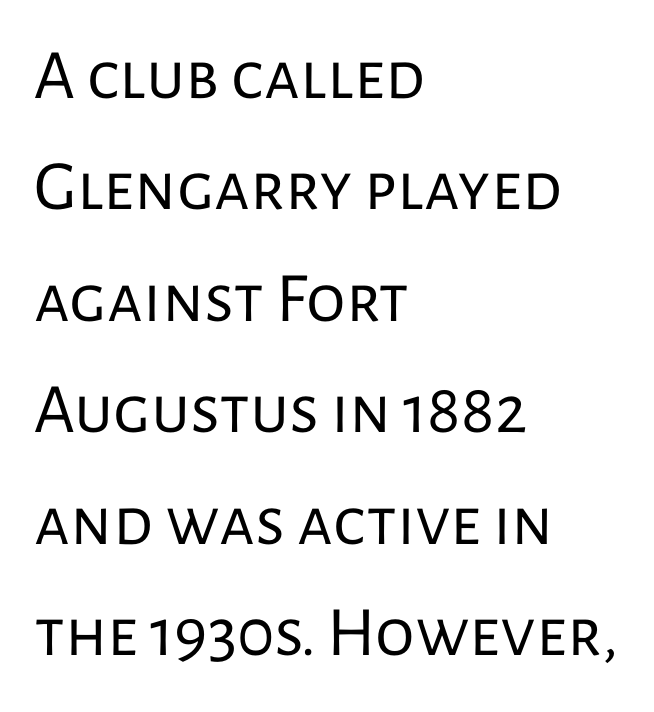
{"serif": "no", "italic": "no", "bold": "no", "weight": "regular", "width": "normal", "stroke_contrast": "low", "x_height": "medium", "monospaced": "no", "underline": "no", "align": "left", "line_spacing": "normal", "line_spacing_ratio": 1.57, "letter_spacing": "normal", "letter_spacing_em": 0.0, "glyph_px": 71}
